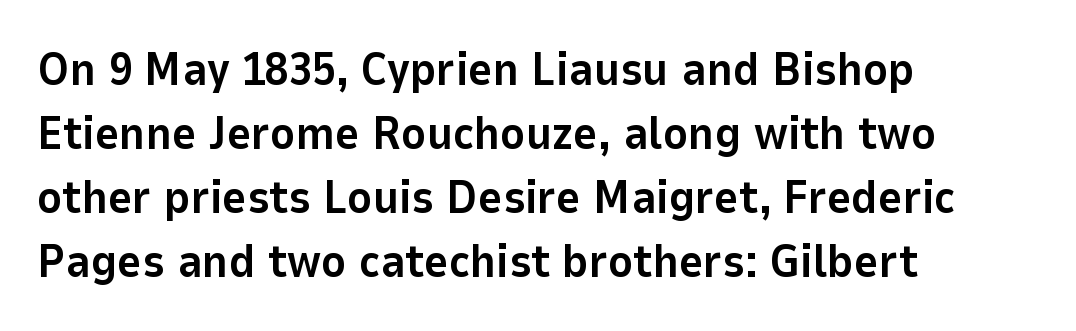
{"serif": "no", "italic": "no", "bold": "yes", "weight": "bold", "width": "normal", "stroke_contrast": "low", "x_height": "medium", "monospaced": "no", "underline": "no", "align": "left", "line_spacing": "normal", "line_spacing_ratio": 1.36, "letter_spacing": "normal", "letter_spacing_em": 0.0, "glyph_px": 47}
